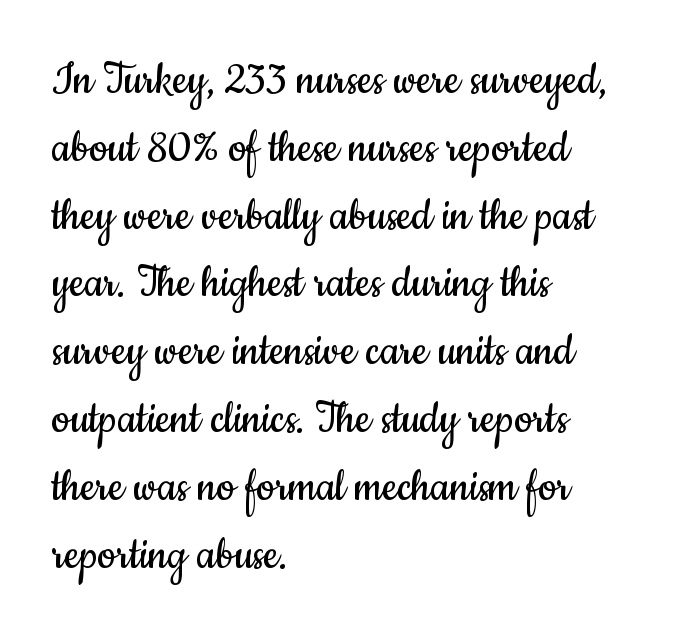
Here the designer chose a conventional face with non-uniform glyph widths. The passage shown is not underscored anywhere. Weight: regular or lighter. In terms of letterspacing, this is plain default setting. Visually the block forms a straight wall on the left and a jagged coastline on the right.
